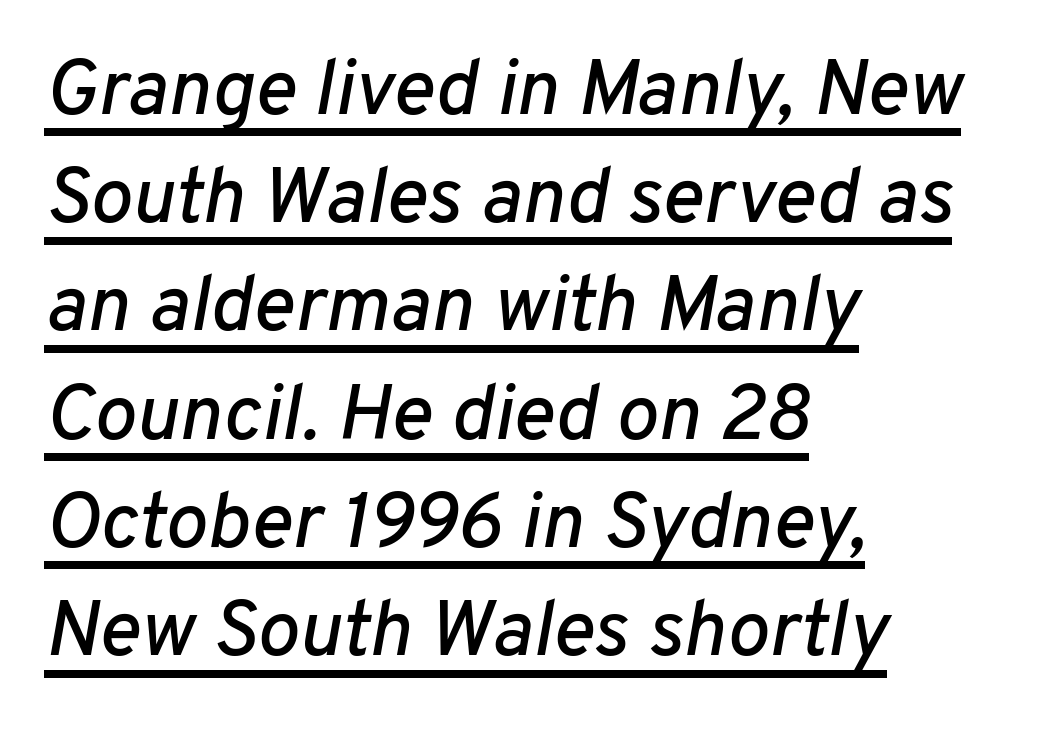
These lines are set flush left with a ragged right edge. Yep, that's italic — everything's leaning. Letter spacing: default. Each letter keeps its own natural width here, so spacing adapts to shape. Underlined type. Rows of type keep a routine distance in the vertical direction.
